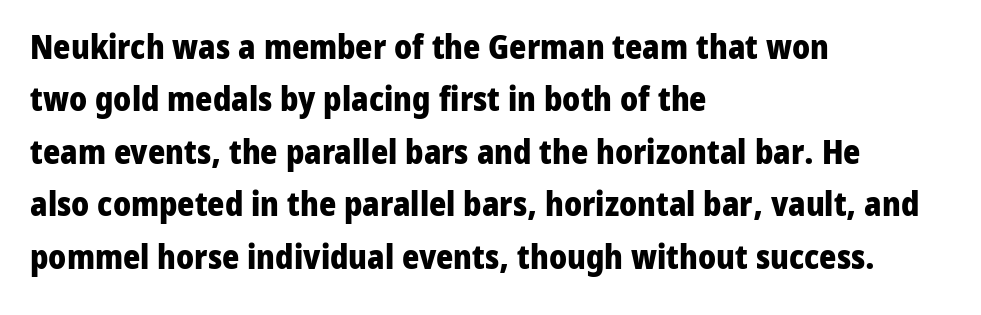
The image shows 33 px heavy sans-serif type, upright; set left-aligned, normal line spacing (1.59x), normal letter spacing, not underlined; low stroke contrast and a medium x-height.
